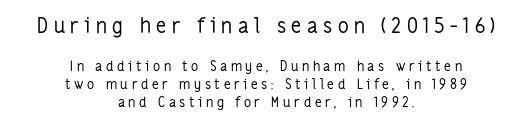
Characters remain perfectly vertical along every line. Summary of vertical rhythm: regular, with standard interline spacing. Is this a heavy cut? Hardly; it is regular or lighter. Two sizes are in play, and the larger belongs to the first block. The rendering positions every line midway between the sides. The passage shown has open, widely tracked lettering throughout.
